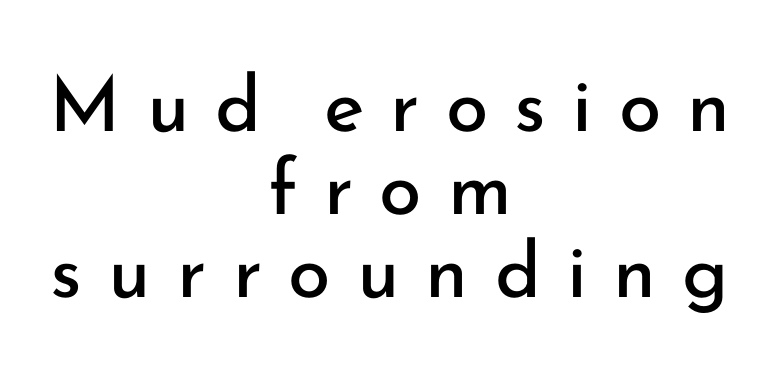
To sum up the face: it is a sans, with no serifs. Each line is balanced around a shared central axis. Compared with a typical body face, this is equally light or lighter still. This rendering widens character spacing well past its baseline value. Decoration check: the copy has no underline. These lines are rendered in a variable-pitch font.
